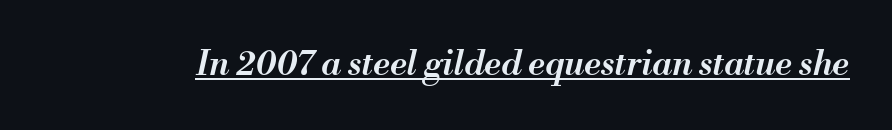
{"italic": "yes", "lean": "right", "slant_degrees": 13, "bold": "semi", "weight": "semibold", "width": "normal", "stroke_contrast": "medium", "x_height": "small", "monospaced": "no", "underline": "yes", "letter_spacing": "normal", "letter_spacing_em": 0.0, "glyph_px": 34}
